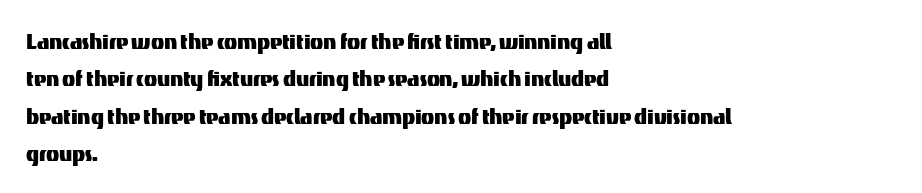
{"italic": "no", "underline": "no", "align": "left", "line_spacing": "normal", "line_spacing_ratio": 1.38, "letter_spacing": "normal", "letter_spacing_em": 0.0, "glyph_px": 27}
